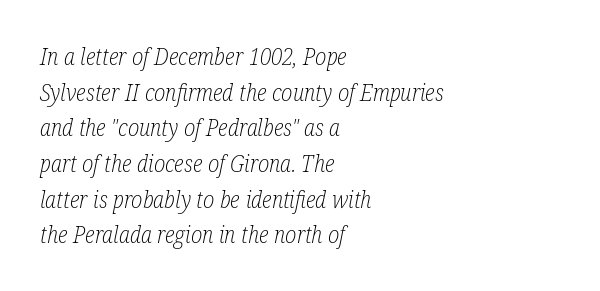
{"italic": "yes", "lean": "right", "slant_degrees": 12, "bold": "no", "underline": "no", "align": "left", "line_spacing": "normal", "line_spacing_ratio": 1.55, "letter_spacing": "normal", "letter_spacing_em": 0.0, "glyph_px": 23}
